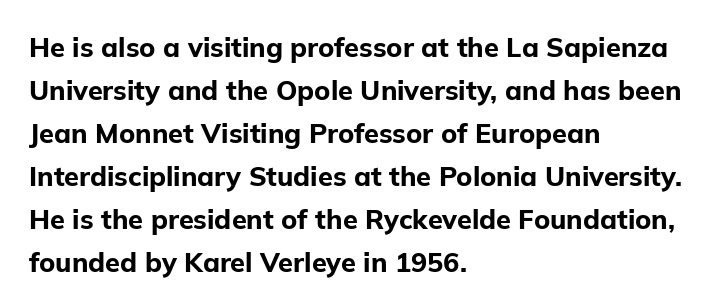
{"italic": "no", "bold": "yes", "underline": "no", "align": "left", "line_spacing": "normal", "line_spacing_ratio": 1.59, "letter_spacing": "normal", "letter_spacing_em": 0.0, "glyph_px": 27}
